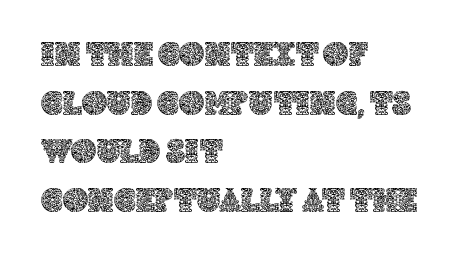
{"italic": "no", "width": "normal", "x_height": "large", "monospaced": "no", "underline": "no", "align": "left", "line_spacing": "normal", "line_spacing_ratio": 1.39, "letter_spacing": "normal", "letter_spacing_em": 0.0, "glyph_px": 35}
